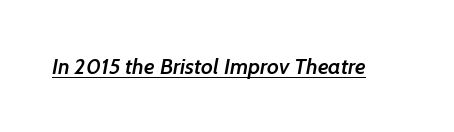
Q: Is the text bold? A: Semi-bold.
Q: Is the text underlined? A: Yes.
Q: Is the spacing between letters normal or unusually wide? A: Normal.
